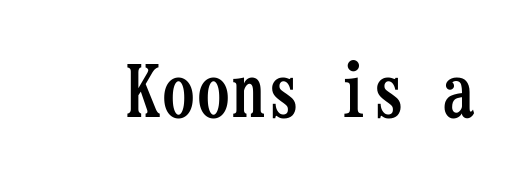
{"serif": "yes", "italic": "no", "bold": "yes", "weight": "semibold", "width": "condensed", "stroke_contrast": "low", "x_height": "medium", "monospaced": "yes", "underline": "no", "letter_spacing": "normal", "letter_spacing_em": 0.0, "glyph_px": 70}
